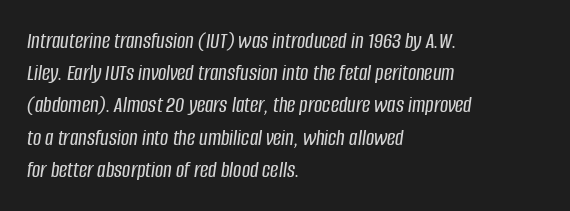
Q: Is the text italic (slanted)? A: Yes, it leans right by about 8 degrees.
Q: Is the text underlined? A: No.
Q: How is the paragraph aligned? A: Left-aligned.
Q: Is the spacing between letters normal or unusually wide? A: Normal.
Q: Is the spacing between lines tight, normal or loose? A: Normal.
